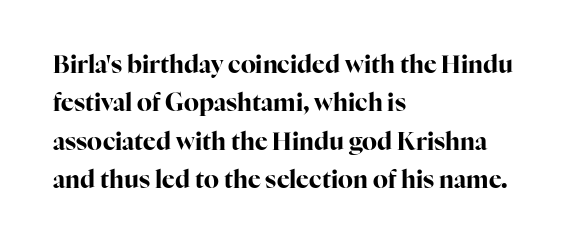
Q: Is the text bold? A: Yes.
Q: Is the text italic (slanted)? A: No, it is upright.
Q: Is the text underlined? A: No.
Q: How is the paragraph aligned? A: Left-aligned.
Q: Is the spacing between letters normal or unusually wide? A: Normal.
Q: Is the spacing between lines tight, normal or loose? A: Normal.
